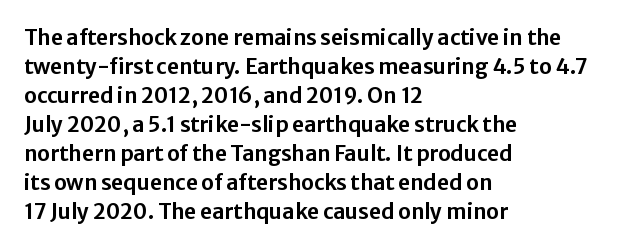
Does the leading feel generous? No, just average. Nobody touched the tracking dial on this one. This is the regular roman posture of the typeface. Visually the block forms a straight wall on the left and a jagged coastline on the right.
